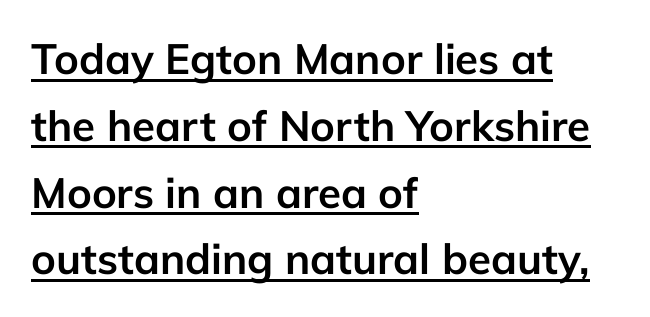
The image shows 42 px semibold sans-serif type, upright; set left-aligned, normal line spacing (1.59x), normal letter spacing, underlined; low stroke contrast and a medium x-height.
